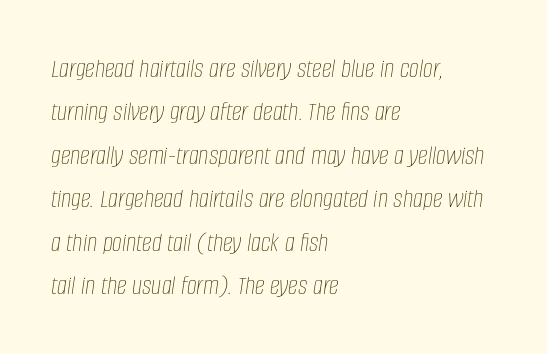
The image shows 28 px thin, condensed type, italic (leaning right); set left-aligned, normal line spacing (1.55x), normal letter spacing, not underlined; low stroke contrast and a large x-height.
